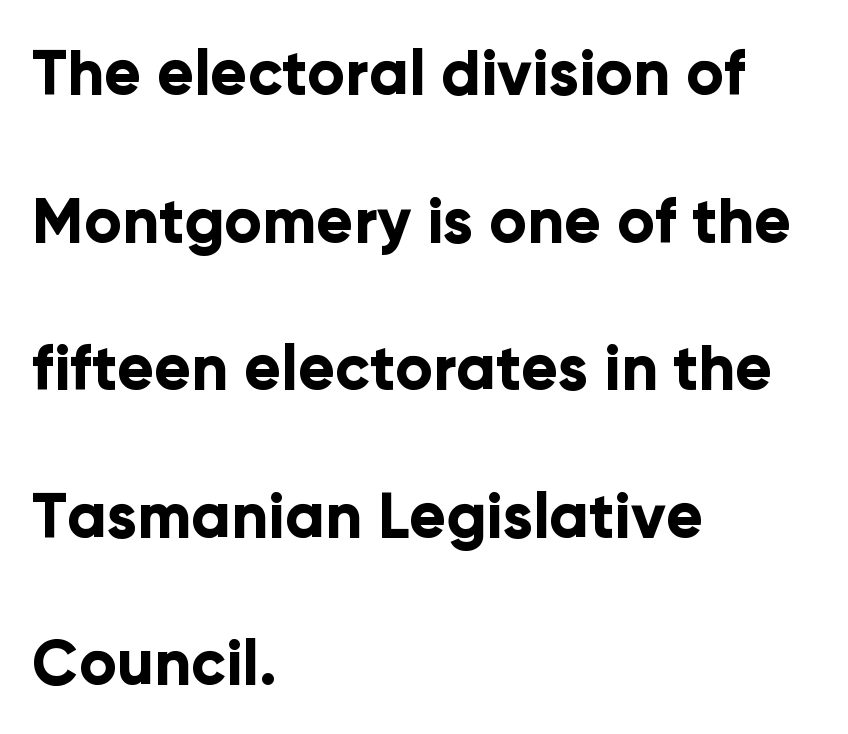
{"serif": "no", "italic": "no", "bold": "yes", "weight": "bold", "width": "normal", "stroke_contrast": "low", "x_height": "medium", "monospaced": "no", "underline": "no", "align": "left", "line_spacing": "loose", "line_spacing_ratio": 2.38, "letter_spacing": "normal", "letter_spacing_em": 0.0, "glyph_px": 62}
